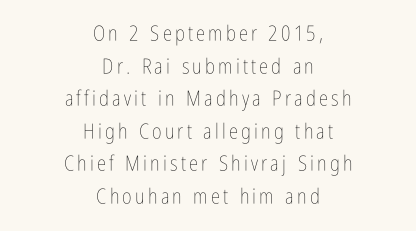
Each row of text sits above clean, open space. Short and long lines alike share a common midpoint. Regarding leading, the lines here are spaced in the standard way. Vertical stems look standard width or narrower in stroke. Italic: no, the glyphs are upright roman.
